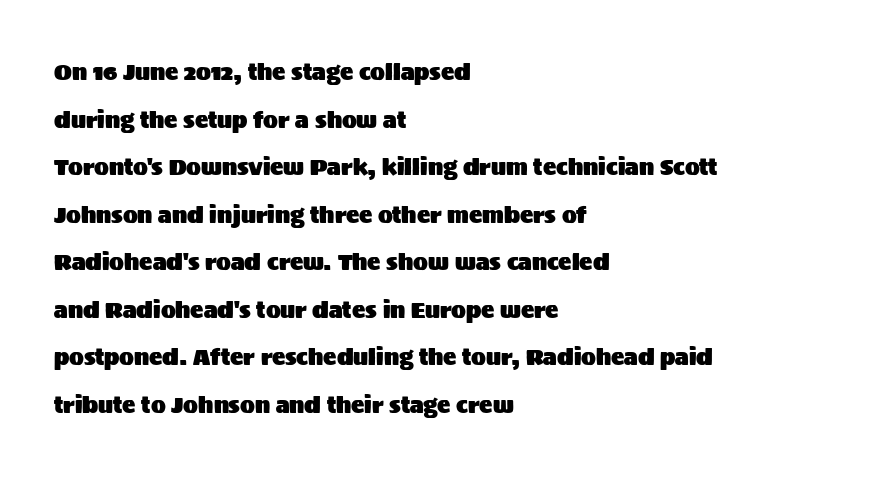
The image shows 22 px text type, upright; set left-aligned, loose line spacing (2.16x), normal letter spacing, not underlined.
